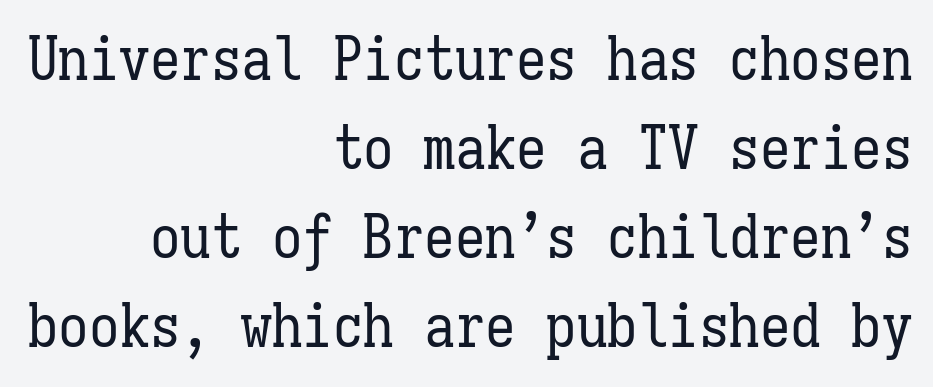
The image shows 61 px regular-weight, condensed type, upright, monospaced; set right-aligned, normal line spacing (1.46x), normal letter spacing, not underlined; low stroke contrast and a medium x-height.
